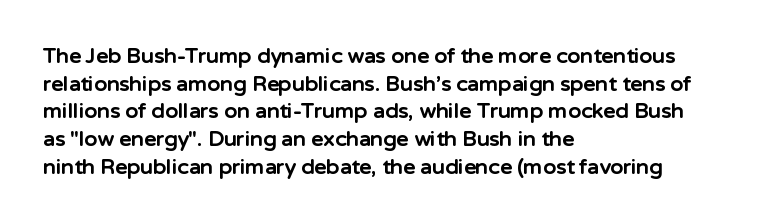
Q: Is the text bold? A: Yes.
Q: Is the text italic (slanted)? A: No, it is upright.
Q: Is the text underlined? A: No.
Q: How is the paragraph aligned? A: Left-aligned.
Q: Is the spacing between letters normal or unusually wide? A: Normal.
Q: Is the spacing between lines tight, normal or loose? A: Normal.
